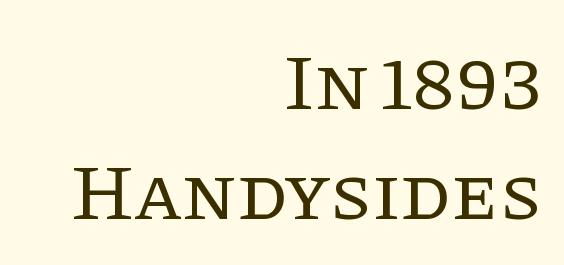
One glance says typical: line gaps are just what's usual. Caption: multi-line text, flush right, ragged left. Vertical stems look standard width or narrower in stroke. The letters sit at their default tracking, neither squeezed nor spread.
